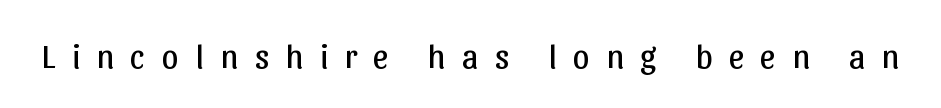
The image shows 34 px regular-weight sans-serif type, upright; set unusually wide letter spacing (+0.48 em), not underlined; low stroke contrast and a medium x-height.
